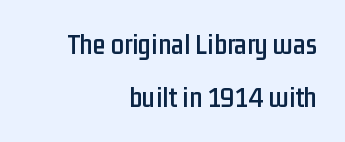
{"serif": "no", "italic": "no", "width": "condensed", "stroke_contrast": "low", "x_height": "medium", "monospaced": "no", "underline": "no", "align": "right", "line_spacing_ratio": 1.84, "letter_spacing": "normal", "letter_spacing_em": 0.0, "glyph_px": 29}
